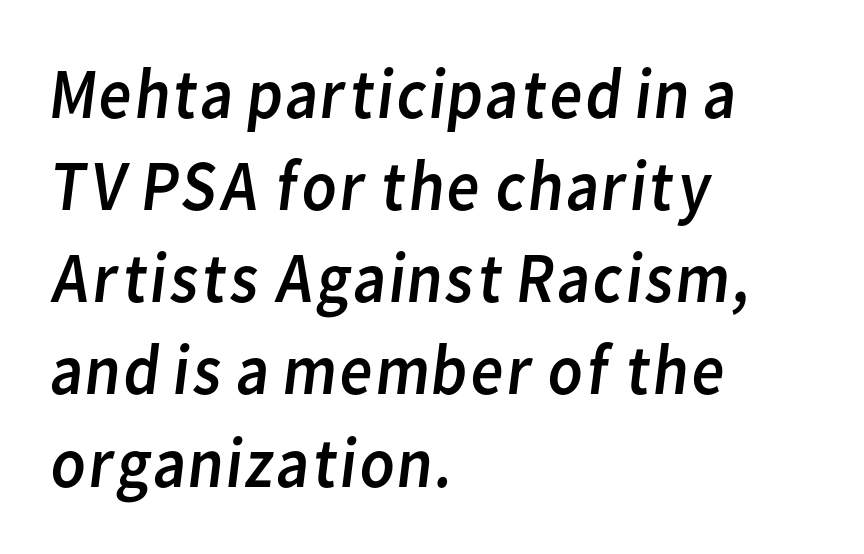
Q: Is the text bold? A: No.
Q: Is the typeface a serif or a sans-serif typeface? A: Sans-serif.
Q: Is the text underlined? A: No.
Q: How is the paragraph aligned? A: Left-aligned.
Q: Is the spacing between letters normal or unusually wide? A: Normal.
Q: Is the spacing between lines tight, normal or loose? A: Normal.
Q: Width (condensed, normal, or wide)? A: Normal.
Q: Stroke contrast? A: Low.
Q: x-height? A: Medium.
Q: Monospaced? A: No.
